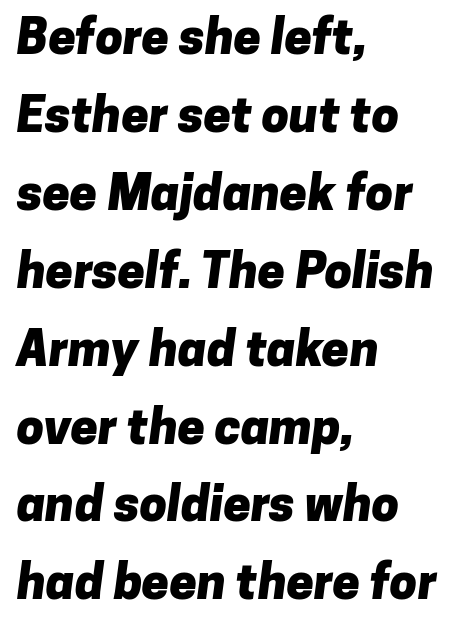
The image shows 49 px heavy sans-serif type; set left-aligned, normal line spacing (1.59x), normal letter spacing, not underlined; low stroke contrast and a medium x-height.
